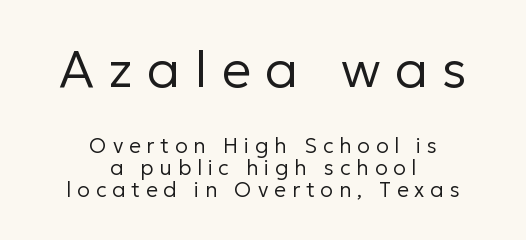
{"serif": "no", "italic": "no", "bold": "no", "weight": "regular", "width": "normal", "stroke_contrast": "low", "x_height": "medium", "monospaced": "no", "underline": "no", "align": "center", "line_spacing": "tight", "line_spacing_ratio": 1.05, "letter_spacing": "wide", "letter_spacing_em": 0.28, "larger_block": "first", "size_ratio": 2.48, "glyph_px": 52}
